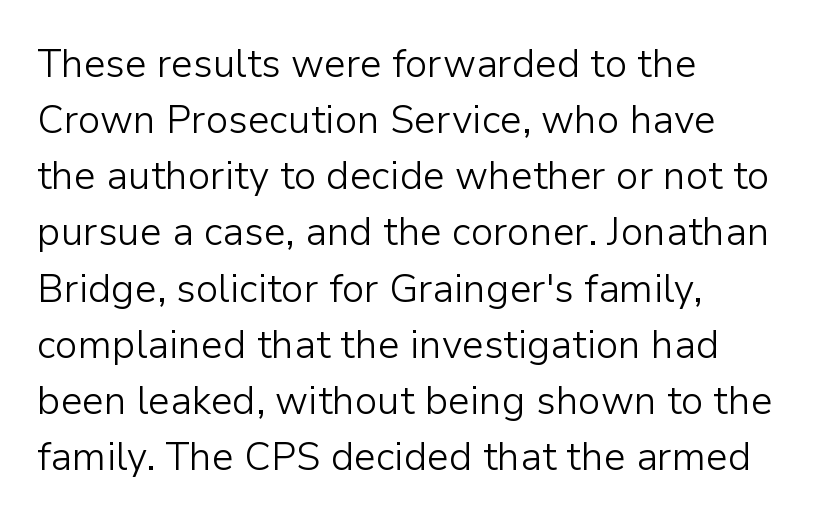
The image shows 39 px light sans-serif type, upright; set left-aligned, normal line spacing (1.44x), normal letter spacing, not underlined; low stroke contrast and a medium x-height.
